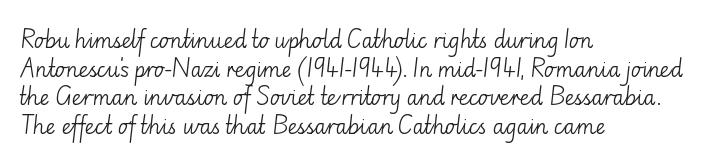
Q: Is the text bold? A: No.
Q: Is the text italic (slanted)? A: Yes.
Q: Is the text underlined? A: No.
Q: How is the paragraph aligned? A: Left-aligned.
Q: Is the spacing between letters normal or unusually wide? A: Normal.
Q: Is the spacing between lines tight, normal or loose? A: Normal.
